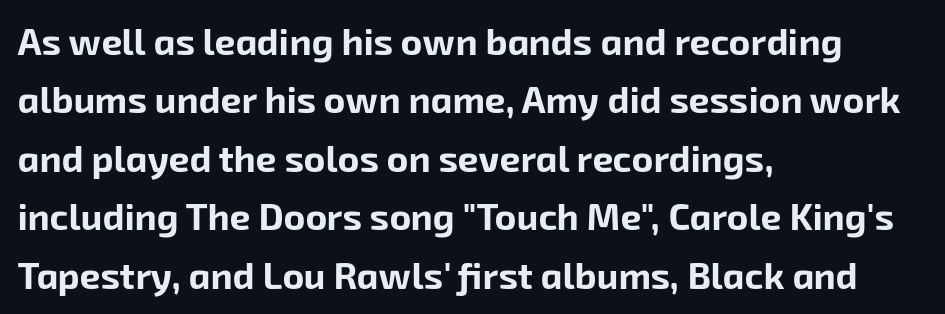
The image shows 37 px bold sans-serif type; set left-aligned, normal line spacing (1.58x), normal letter spacing, not underlined; low stroke contrast and a medium x-height.
